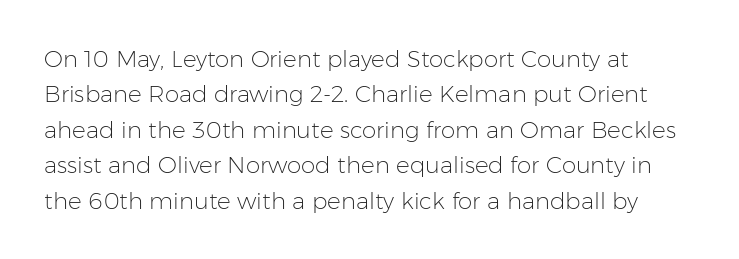
{"italic": "no", "bold": "no", "underline": "no", "align": "left", "line_spacing": "normal", "line_spacing_ratio": 1.54, "letter_spacing": "normal", "letter_spacing_em": 0.0, "glyph_px": 23}
